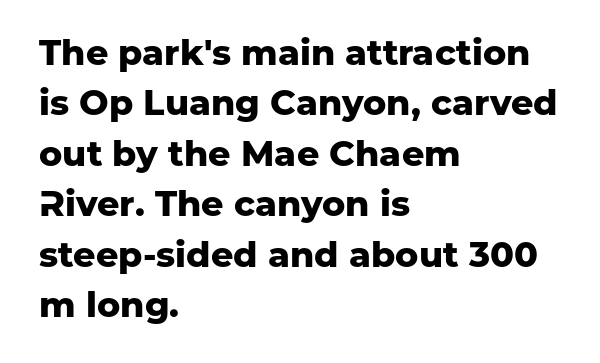
The image shows 35 px heavy sans-serif type, upright; set left-aligned, normal line spacing (1.44x), normal letter spacing, not underlined; low stroke contrast and a medium x-height.
